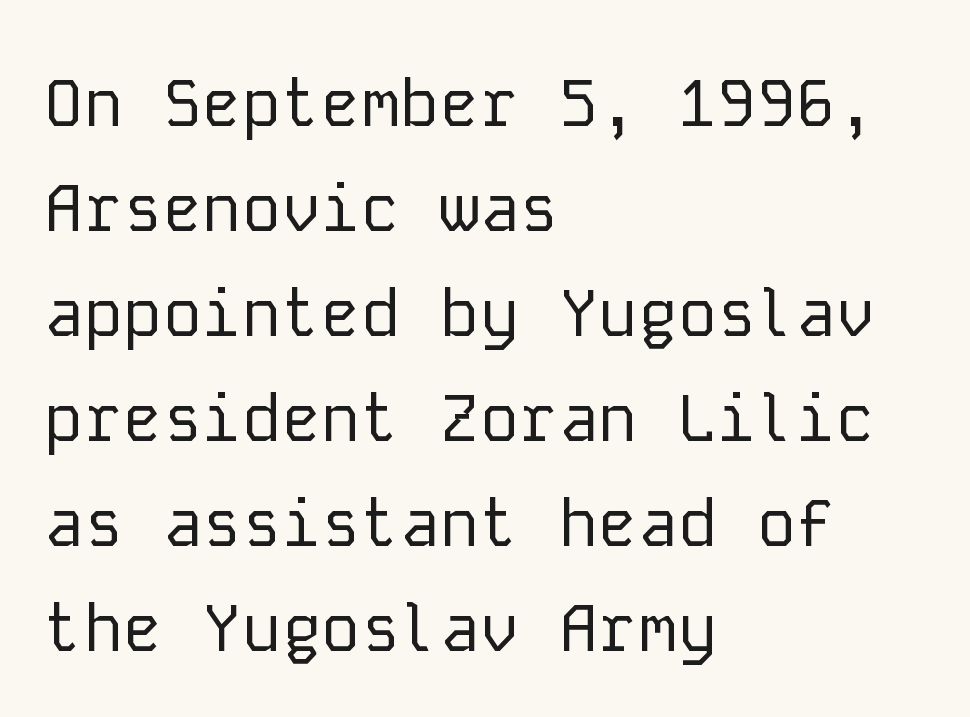
The image shows 66 px regular-weight sans-serif type, upright, monospaced; set left-aligned, normal line spacing (1.59x), normal letter spacing, not underlined; low stroke contrast and a medium x-height.
